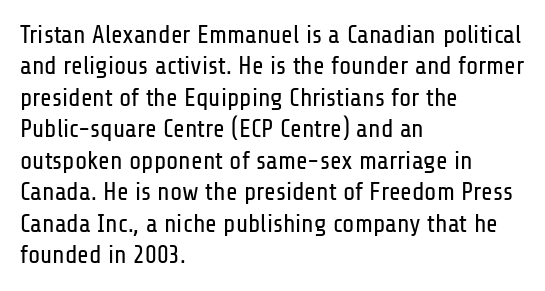
{"italic": "no", "bold": "no", "underline": "no", "align": "left", "line_spacing": "normal", "line_spacing_ratio": 1.26, "letter_spacing": "normal", "letter_spacing_em": 0.0, "glyph_px": 25}
